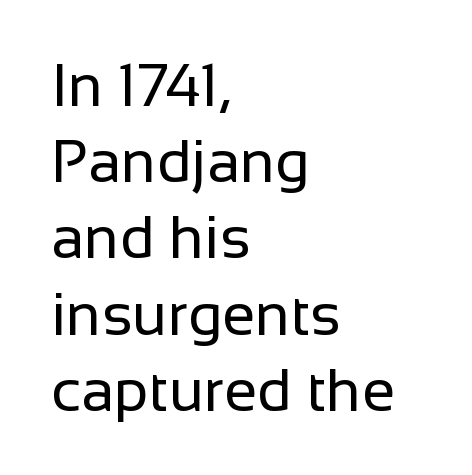
{"serif": "no", "italic": "no", "bold": "no", "weight": "regular", "width": "normal", "stroke_contrast": "low", "x_height": "medium", "monospaced": "no", "underline": "no", "align": "left", "line_spacing": "normal", "line_spacing_ratio": 1.27, "letter_spacing": "normal", "letter_spacing_em": 0.0, "glyph_px": 60}
